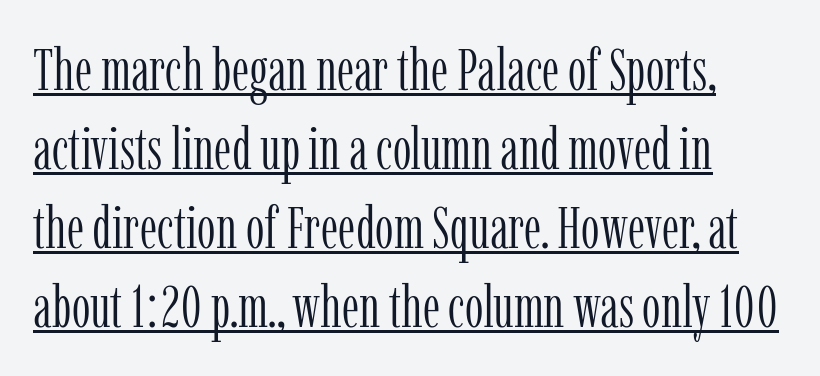
The image shows 59 px light, condensed serif type, upright; set normal line spacing (1.34x), normal letter spacing, underlined; low stroke contrast and a medium x-height.
